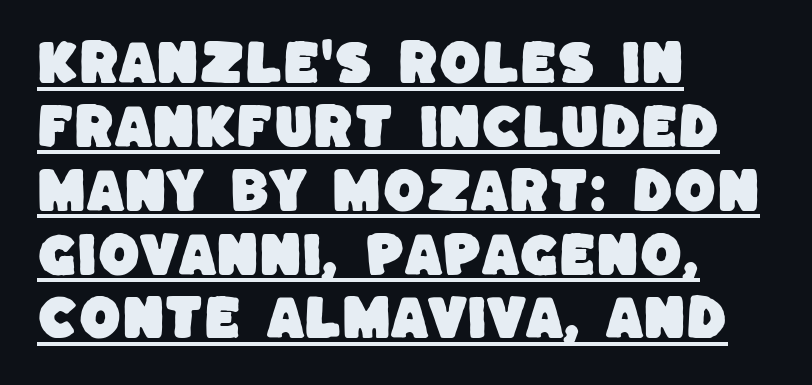
{"serif": "no", "width": "normal", "stroke_contrast": "low", "x_height": "large", "monospaced": "no", "underline": "yes", "align": "left", "line_spacing": "normal", "line_spacing_ratio": 1.33, "letter_spacing": "normal", "letter_spacing_em": 0.0, "glyph_px": 48}
